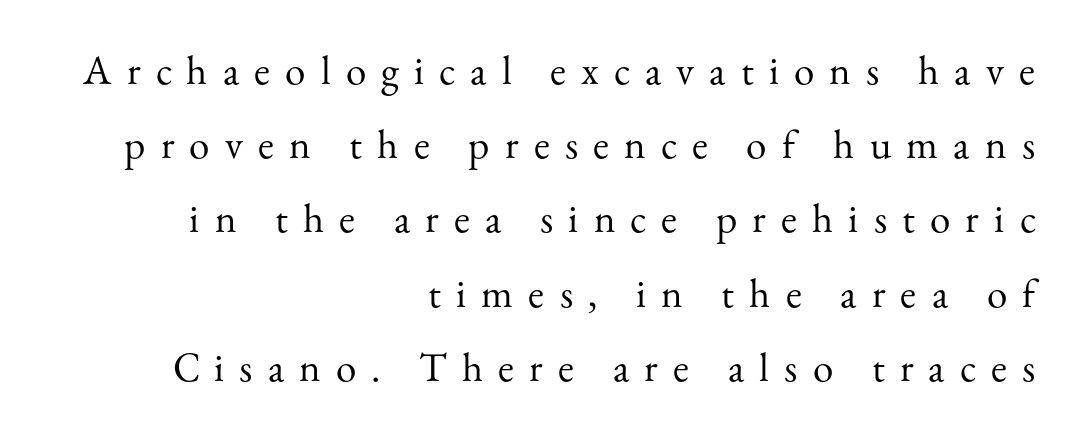
The image shows 41 px regular-weight serif type, upright; set right-aligned, line spacing 1.81x, unusually wide letter spacing (+0.37 em), not underlined; medium stroke contrast and a small x-height.
